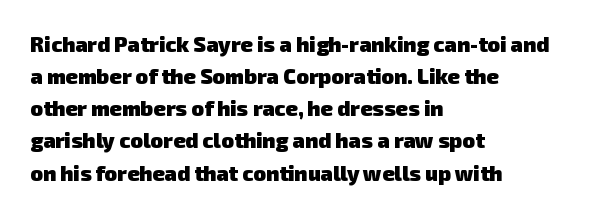
The image shows 21 px bold type; set left-aligned, normal line spacing (1.53x), normal letter spacing, not underlined.
